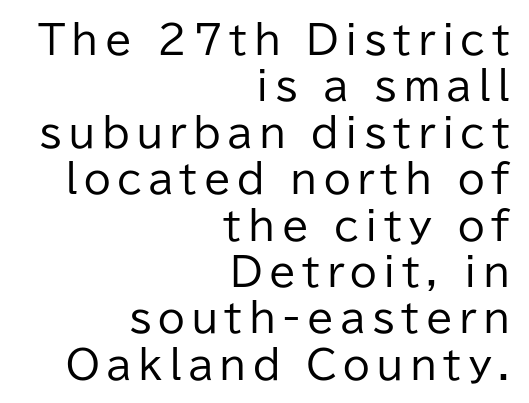
The image shows 39 px regular-weight sans-serif type, upright; set right-aligned, line spacing 1.19x, not underlined; low stroke contrast and a medium x-height.
